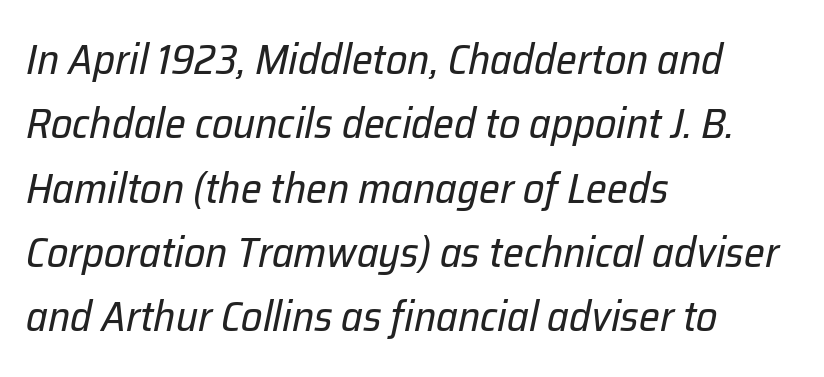
The image shows 42 px regular-weight type, italic (leaning right); set left-aligned, normal line spacing (1.53x), normal letter spacing, not underlined; low stroke contrast and a medium x-height.
